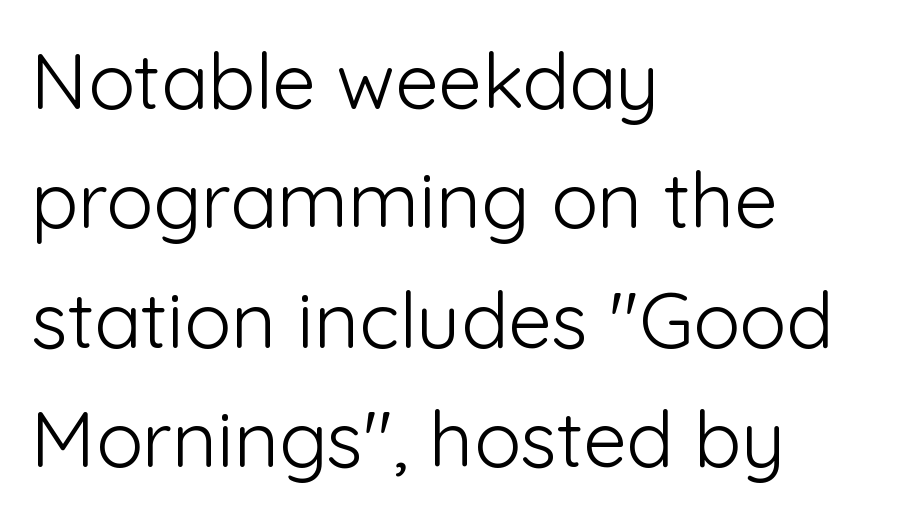
Q: Is the text bold? A: No.
Q: Is the text italic (slanted)? A: No, it is upright.
Q: Is the typeface a serif or a sans-serif typeface? A: Sans-serif.
Q: Is the text underlined? A: No.
Q: How is the paragraph aligned? A: Left-aligned.
Q: Is the spacing between letters normal or unusually wide? A: Normal.
Q: Is the spacing between lines tight, normal or loose? A: Normal.
Q: Width (condensed, normal, or wide)? A: Normal.
Q: Stroke contrast? A: Low.
Q: x-height? A: Medium.
Q: Monospaced? A: No.
